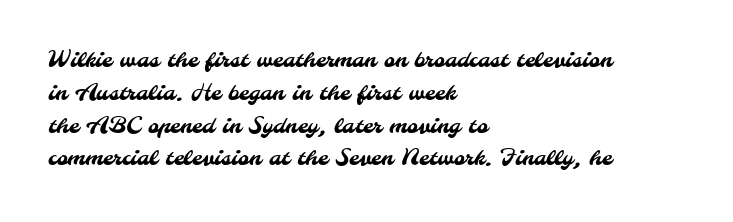
Characters follow at the spacing the type designer built in. Is the block centered? No — it sits flush against the left margin. No word sits above an underline. A typesetter would call this leading conventional body-copy spacing.
